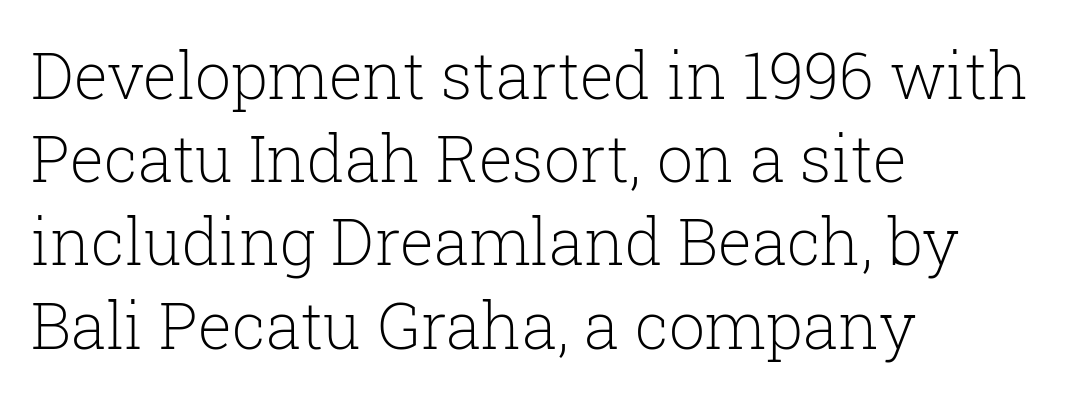
{"serif": "yes", "italic": "no", "bold": "no", "weight": "light", "width": "normal", "stroke_contrast": "low", "x_height": "medium", "monospaced": "no", "underline": "no", "align": "left", "line_spacing": "normal", "line_spacing_ratio": 1.3, "letter_spacing": "normal", "letter_spacing_em": 0.0, "glyph_px": 64}
